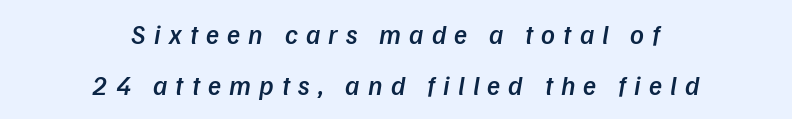
Q: Is the text bold? A: Semi-bold.
Q: Is the text underlined? A: No.
Q: How is the paragraph aligned? A: Centered.
Q: Is the spacing between letters normal or unusually wide? A: Unusually wide.
Q: Is the spacing between lines tight, normal or loose? A: Loose.
